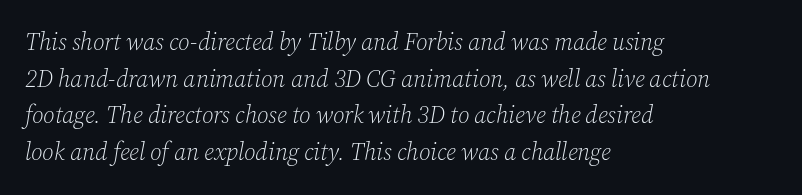
This is not heavy type; no bold has been used. Honestly, there is no underline to notice here at all. The glyphs look as if they've been sheared to an angle. The rag falls on the right side of this text block. Words appear dense and cohesive because spacing is normal. Leading matches the norm, producing a regular column.
